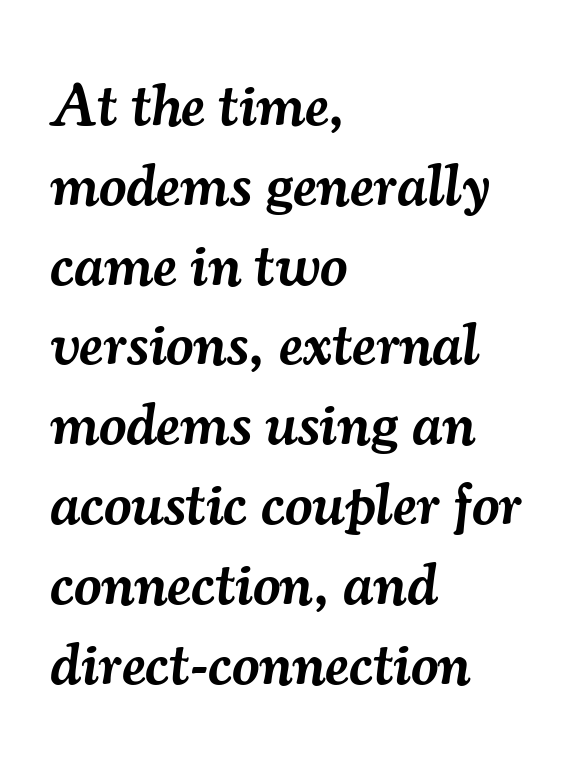
How heavy is the stroke? Medium-heavy — a semibold, shy of bold. You can tell from the footed stems that serif type was used. Looks like regular typesetting: each glyph gets only the width it needs. Honestly, there is no underline to notice here at all. Does the copy run flush right? No — it runs flush left.
